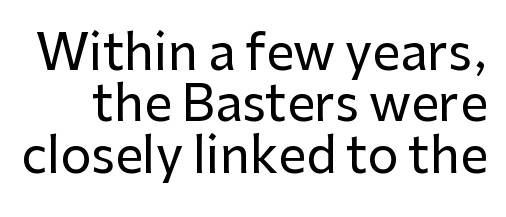
The image shows 49 px sans-serif type, upright; set tight line spacing (1.05x), normal letter spacing, not underlined; low stroke contrast and a medium x-height.
